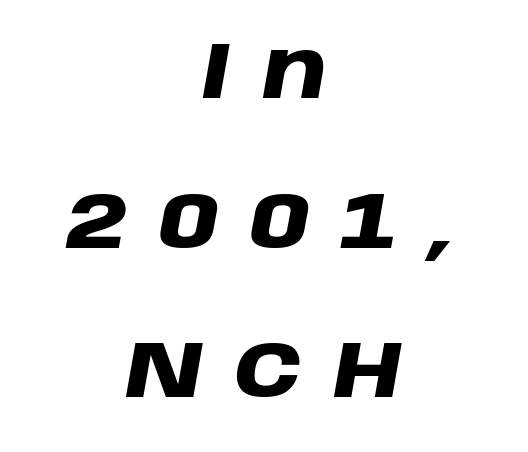
Do the characters align in a grid? No, the font is proportional. Short and long lines alike share a common midpoint. The passage shown leans; its letterforms are oblique. Weight: bold. No word sits above an underline. Each word looks stretched out because of the extra space between its letters.
